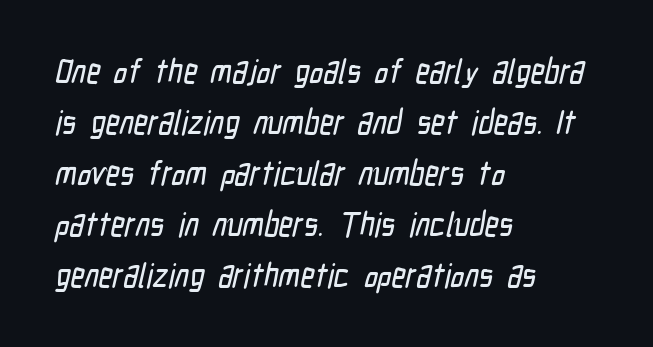
The image shows 34 px condensed sans-serif type; set left-aligned, normal line spacing (1.5x), normal letter spacing, not underlined; low stroke contrast and a medium x-height.
